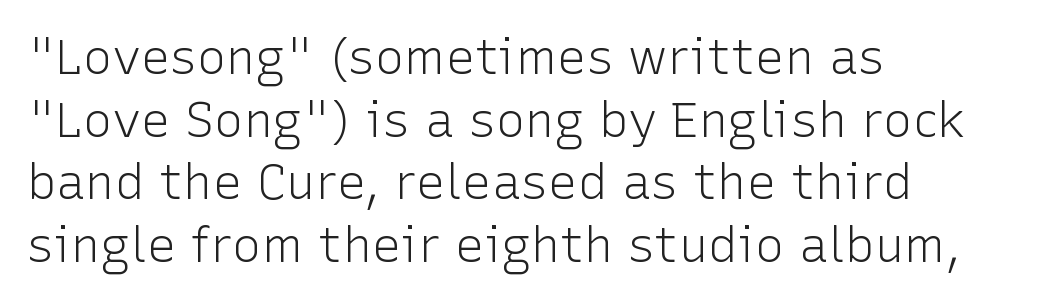
The image shows 49 px light sans-serif type, upright; set left-aligned, normal line spacing (1.28x), normal letter spacing, not underlined; low stroke contrast and a medium x-height.
